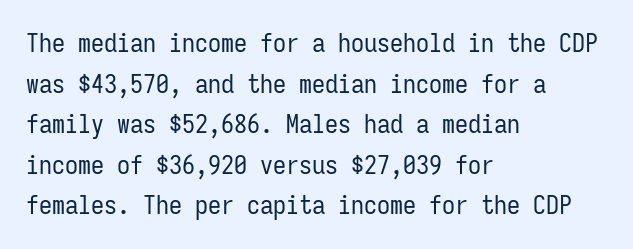
The zone under the glyphs is completely vacant. Letters have the restrained weight of plain body copy at most. Line beginnings align vertically; line endings do not. The gaps between neighbouring characters are ordinary and unremarkable.
